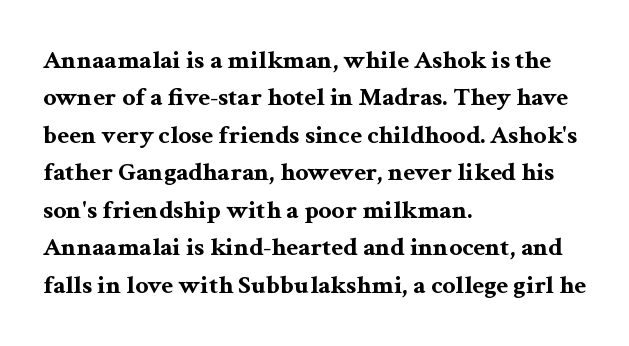
When letters stand straight like this, we call the style roman or upright. A clean baseline with only descenders dipping below it. Horizontally, the lines are justified to the leading edge only. Is there much room between lines? A standard amount, neither cramped nor airy.
